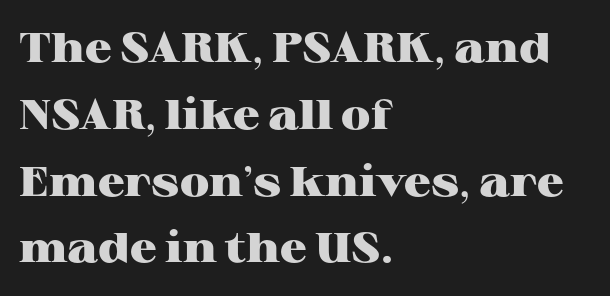
{"serif": "yes", "italic": "no", "bold": "yes", "weight": "heavy", "width": "wide", "stroke_contrast": "high", "x_height": "medium", "monospaced": "no", "underline": "no", "align": "left", "line_spacing": "normal", "line_spacing_ratio": 1.59, "letter_spacing": "normal", "letter_spacing_em": 0.0, "glyph_px": 42}
